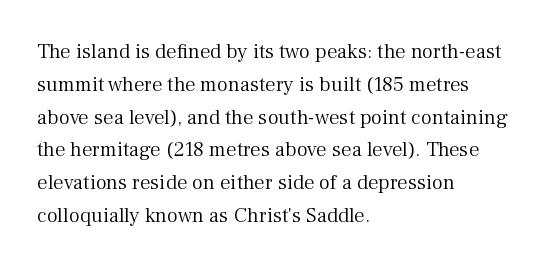
{"italic": "no", "bold": "no", "underline": "no", "align": "left", "line_spacing": "normal", "line_spacing_ratio": 1.56, "letter_spacing": "normal", "letter_spacing_em": 0.0, "glyph_px": 21}
